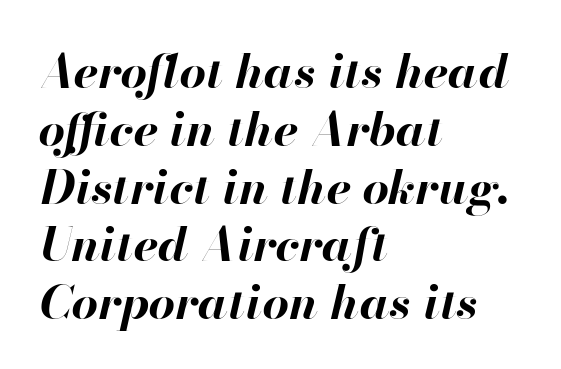
The image shows 47 px bold type, italic (leaning right); set left-aligned, line spacing 1.23x, normal letter spacing, not underlined; high stroke contrast and a small x-height.
